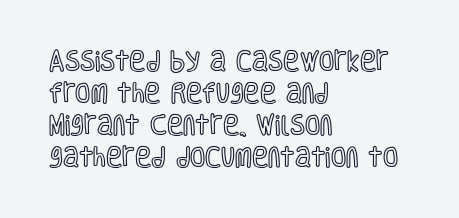
The image shows 22 px text type, upright; set left-aligned, normal line spacing (1.46x), normal letter spacing, not underlined.
